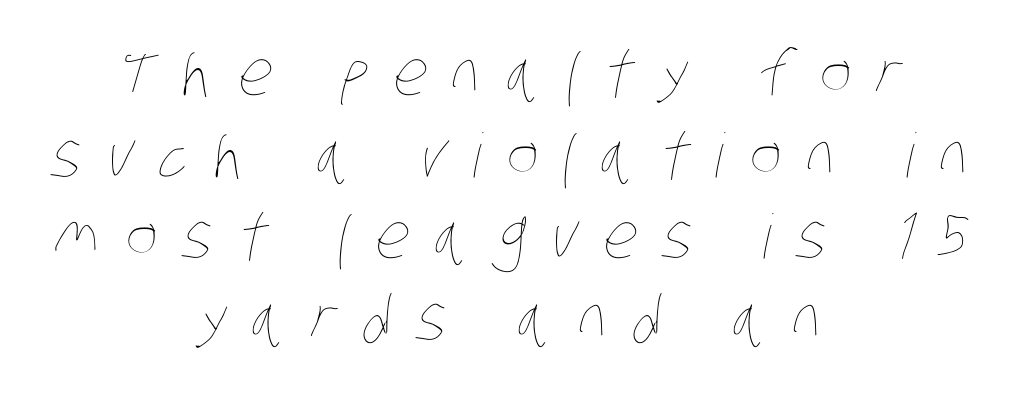
Q: Is the text bold? A: No.
Q: Is the text underlined? A: No.
Q: How is the paragraph aligned? A: Centered.
Q: Is the spacing between letters normal or unusually wide? A: Unusually wide.
Q: Is the spacing between lines tight, normal or loose? A: Normal.
Q: Width (condensed, normal, or wide)? A: Condensed.
Q: Stroke contrast? A: Low.
Q: x-height? A: Large.
Q: Monospaced? A: No.
